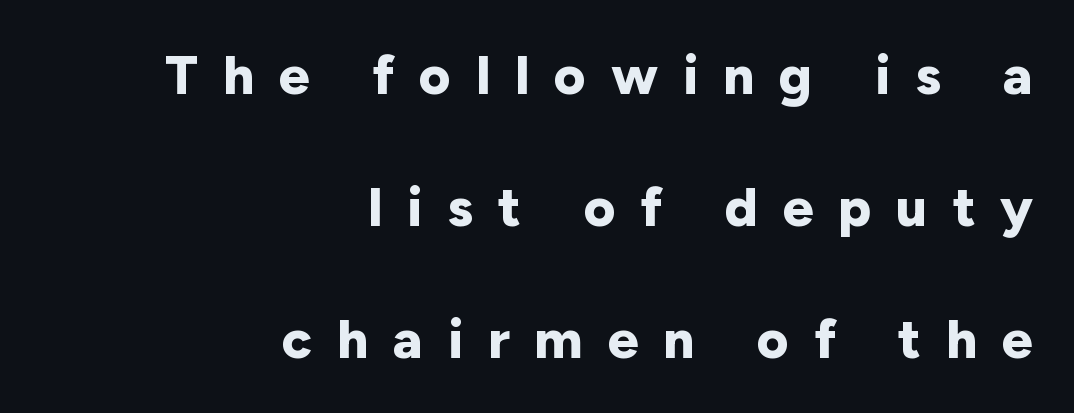
Q: Is the text bold? A: Yes.
Q: Is the text italic (slanted)? A: No, it is upright.
Q: Is the typeface a serif or a sans-serif typeface? A: Sans-serif.
Q: Is the text underlined? A: No.
Q: How is the paragraph aligned? A: Right-aligned.
Q: Is the spacing between letters normal or unusually wide? A: Unusually wide.
Q: Is the spacing between lines tight, normal or loose? A: Loose.
Q: Width (condensed, normal, or wide)? A: Normal.
Q: Stroke contrast? A: Low.
Q: x-height? A: Medium.
Q: Monospaced? A: No.
